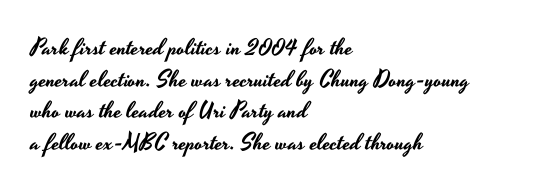
Q: Is the text italic (slanted)? A: Yes.
Q: Is the text underlined? A: No.
Q: How is the paragraph aligned? A: Left-aligned.
Q: Is the spacing between letters normal or unusually wide? A: Normal.
Q: Is the spacing between lines tight, normal or loose? A: Normal.
